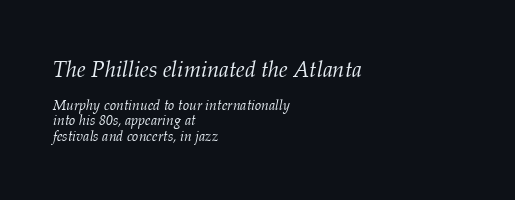
Q: Is the text bold? A: No.
Q: Is the text italic (slanted)? A: Yes, it leans right by about 12 degrees.
Q: Is the text underlined? A: No.
Q: How is the paragraph aligned? A: Left-aligned.
Q: Is the spacing between letters normal or unusually wide? A: Normal.
Q: Is the spacing between lines tight, normal or loose? A: Tight.
Q: Which block of text is set in a larger size, the first (top) or the second (bottom)? A: The first (top) one.
